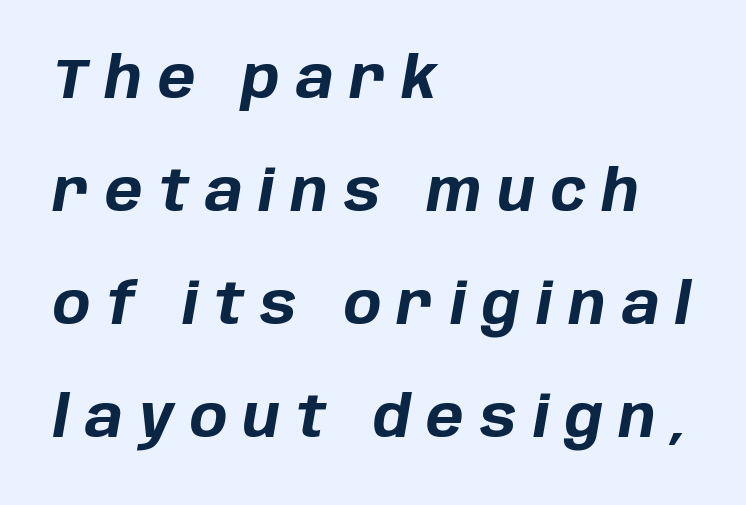
The typesetter chose a ragged-right arrangement here. Weight: bold. Observe the lean: these are italic letterforms. Bare-footed words on every line.
